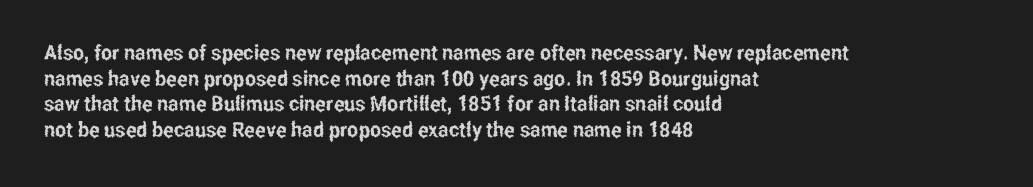
The image shows 21 px text type, upright; set left-aligned, line spacing 1.22x, normal letter spacing, not underlined.
